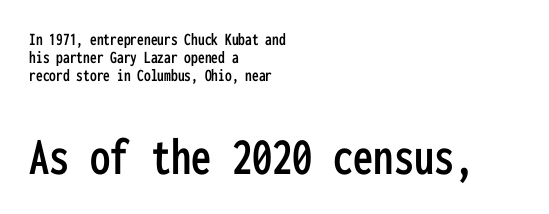
{"serif": "no", "italic": "no", "width": "condensed", "stroke_contrast": "low", "x_height": "medium", "monospaced": "yes", "underline": "no", "align": "left", "line_spacing": "tight", "line_spacing_ratio": 1.01, "letter_spacing": "normal", "letter_spacing_em": 0.0, "larger_block": "second", "size_ratio": 3.0, "glyph_px": 54}
